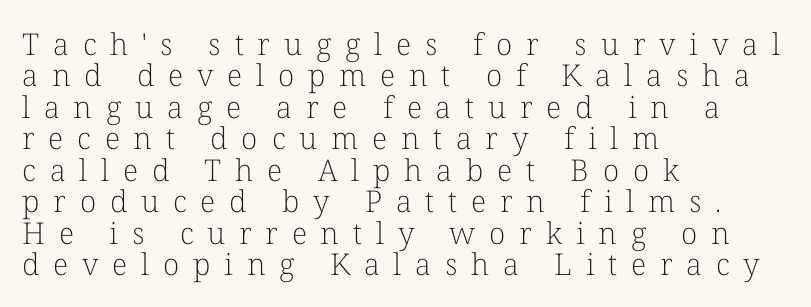
Successive baselines arrive quickly, one right under another. Characters follow at a spacing far wider than the type designer built in. The letters carry serifs — small finishing strokes at the ends of their stems. The lettering stays uniformly vertical, giving the passage a roman look. A bare baseline throughout the passage. Weight: not bold — regular or lighter.
